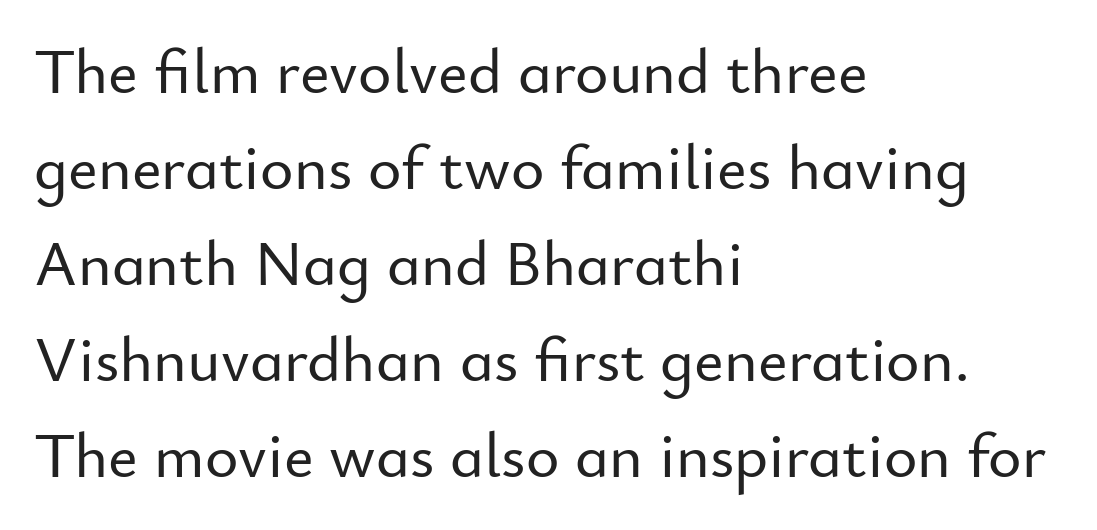
{"serif": "no", "italic": "no", "width": "normal", "stroke_contrast": "low", "x_height": "small", "monospaced": "no", "underline": "no", "align": "left", "line_spacing": "normal", "line_spacing_ratio": 1.5, "letter_spacing": "normal", "letter_spacing_em": 0.0, "glyph_px": 64}
